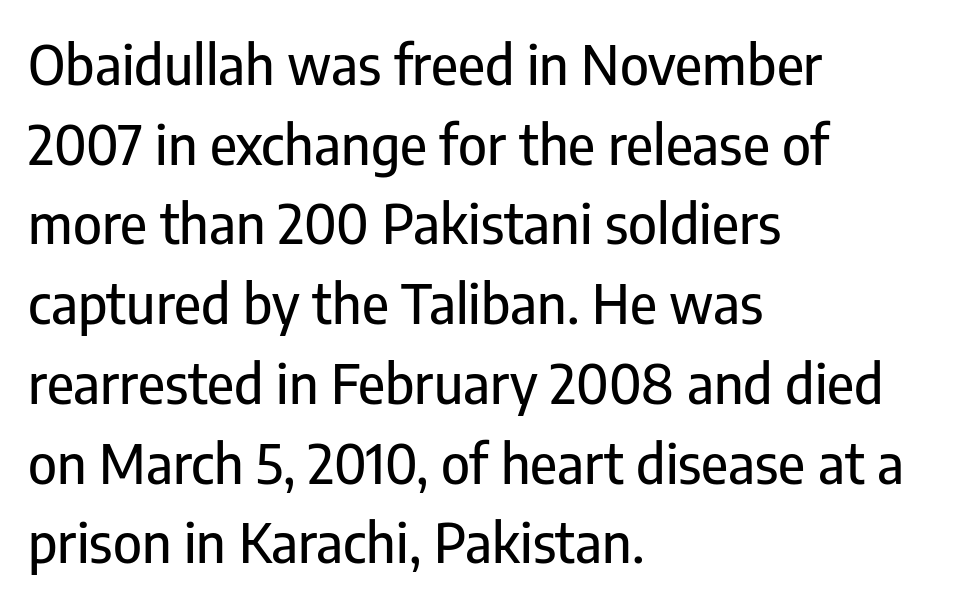
Q: Is the text italic (slanted)? A: No, it is upright.
Q: Is the typeface a serif or a sans-serif typeface? A: Sans-serif.
Q: Is the text underlined? A: No.
Q: How is the paragraph aligned? A: Left-aligned.
Q: Is the spacing between letters normal or unusually wide? A: Normal.
Q: Is the spacing between lines tight, normal or loose? A: Normal.
Q: Width (condensed, normal, or wide)? A: Condensed.
Q: Stroke contrast? A: Low.
Q: x-height? A: Medium.
Q: Monospaced? A: No.
